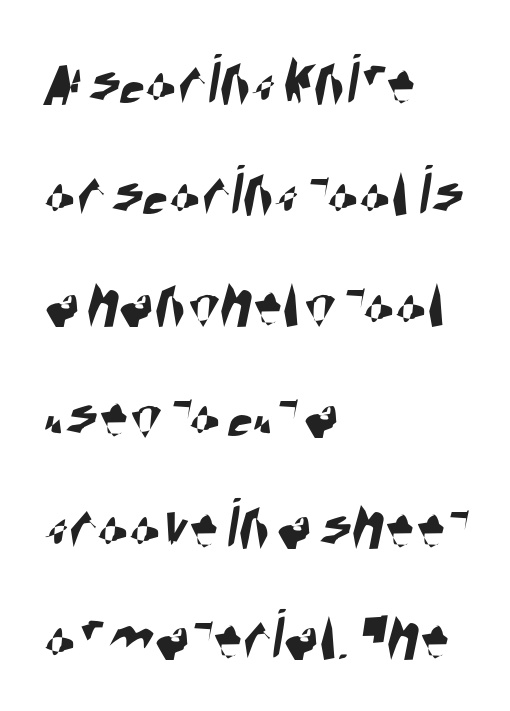
Q: Is the typeface a serif or a sans-serif typeface? A: Sans-serif.
Q: Is the text underlined? A: No.
Q: How is the paragraph aligned? A: Left-aligned.
Q: Is the spacing between letters normal or unusually wide? A: Normal.
Q: Is the spacing between lines tight, normal or loose? A: Normal.
Q: Width (condensed, normal, or wide)? A: Condensed.
Q: Stroke contrast? A: High.
Q: x-height? A: Large.
Q: Monospaced? A: No.
